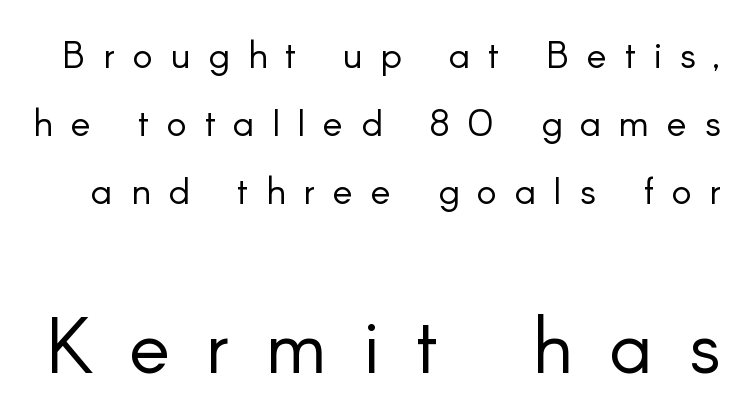
The image shows 77 px light sans-serif type, upright; set line spacing 1.79x, unusually wide letter spacing (+0.47 em), not underlined; the second (bottom) block is 2.03x larger; low stroke contrast and a small x-height.
